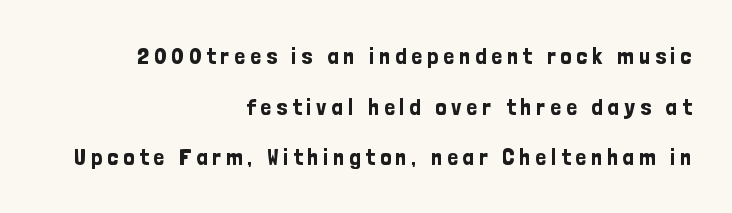
The image shows 24 px text type, upright; set right-aligned, loose line spacing (2.11x), unusually wide letter spacing (+0.21 em), not underlined.
